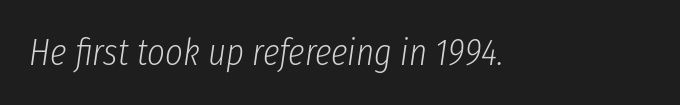
Q: Is the text bold? A: No.
Q: Is the text italic (slanted)? A: Yes, it leans right by about 8 degrees.
Q: Is the text underlined? A: No.
Q: Is the spacing between letters normal or unusually wide? A: Normal.
Q: Width (condensed, normal, or wide)? A: Condensed.
Q: Stroke contrast? A: Low.
Q: x-height? A: Medium.
Q: Monospaced? A: No.
